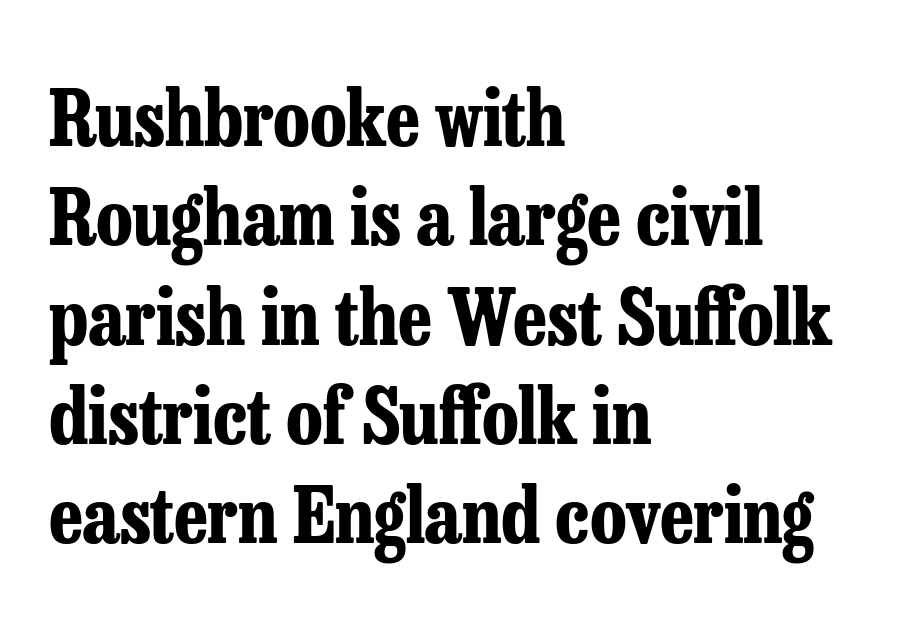
In terms of leading, this rendering sits right in the middle. The rendering keeps characters at their native spacing. The lettering stays uniformly vertical, giving the passage a roman look. In terms of letterform style, serifs are clearly present. Letters rest on an invisible, unmarked baseline. Weight check: bold — yes, fully.
